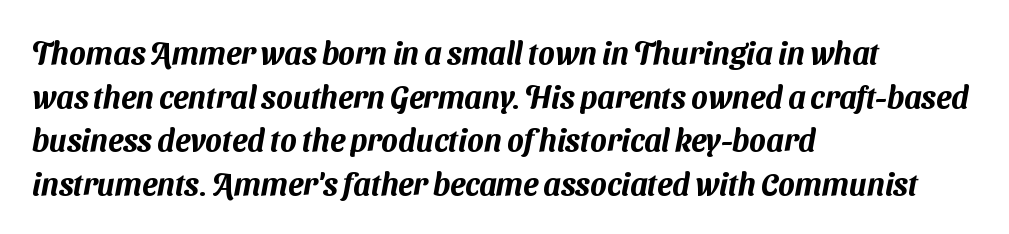
Q: Is the typeface a serif or a sans-serif typeface? A: Sans-serif.
Q: Is the text underlined? A: No.
Q: How is the paragraph aligned? A: Left-aligned.
Q: Is the spacing between letters normal or unusually wide? A: Normal.
Q: Is the spacing between lines tight, normal or loose? A: Normal.
Q: Width (condensed, normal, or wide)? A: Normal.
Q: Stroke contrast? A: Medium.
Q: x-height? A: Medium.
Q: Monospaced? A: No.
